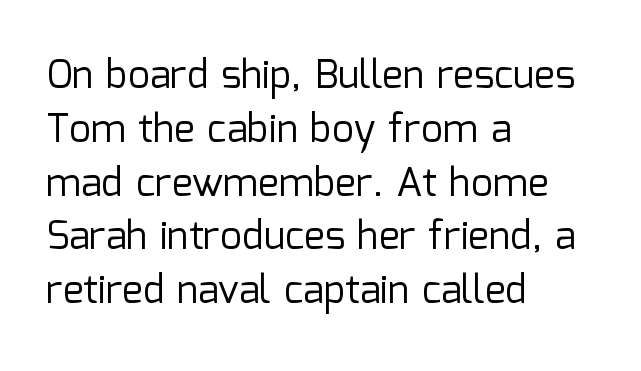
The image shows 39 px regular-weight sans-serif type, upright; set left-aligned, normal line spacing (1.38x), normal letter spacing, not underlined; low stroke contrast and a medium x-height.
